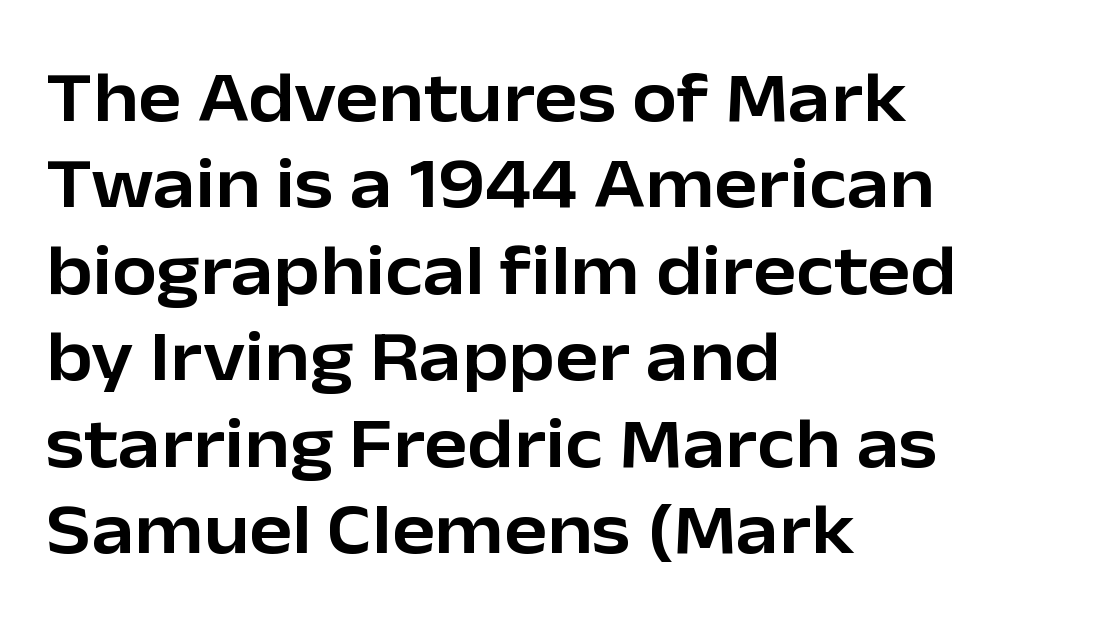
The image shows 72 px sans-serif type, upright; set left-aligned, line spacing 1.2x, normal letter spacing, not underlined; low stroke contrast and a medium x-height.
